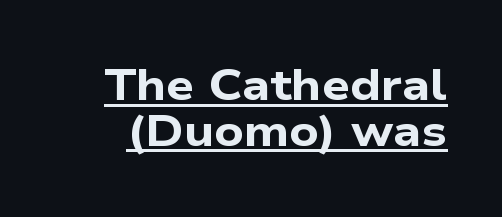
{"serif": "no", "bold": "yes", "weight": "bold", "width": "wide", "stroke_contrast": "low", "x_height": "medium", "monospaced": "no", "underline": "yes", "line_spacing": "tight", "line_spacing_ratio": 1.04, "letter_spacing": "normal", "letter_spacing_em": 0.0, "glyph_px": 44}
